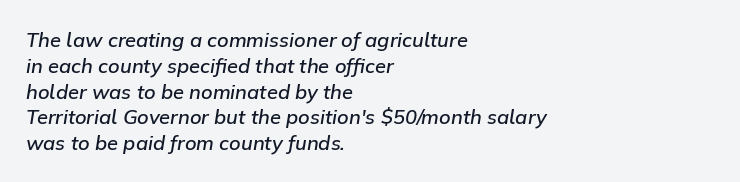
The image shows 20 px text type, italic (leaning right); set left-aligned, normal line spacing (1.29x), normal letter spacing, not underlined.
